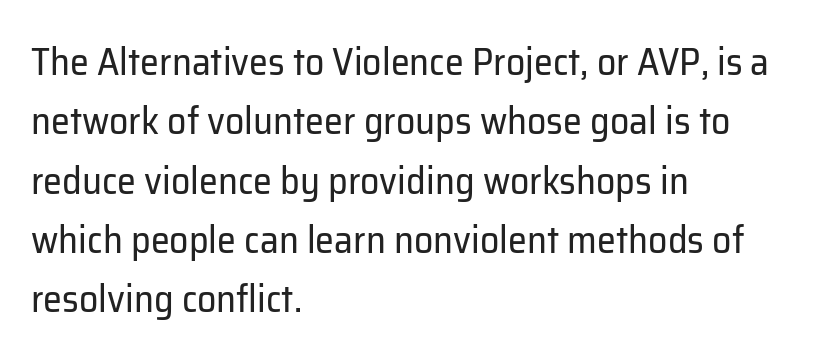
{"serif": "no", "italic": "no", "bold": "no", "weight": "regular", "width": "normal", "stroke_contrast": "low", "x_height": "medium", "monospaced": "no", "underline": "no", "align": "left", "line_spacing": "normal", "line_spacing_ratio": 1.56, "letter_spacing": "normal", "letter_spacing_em": 0.0, "glyph_px": 38}
